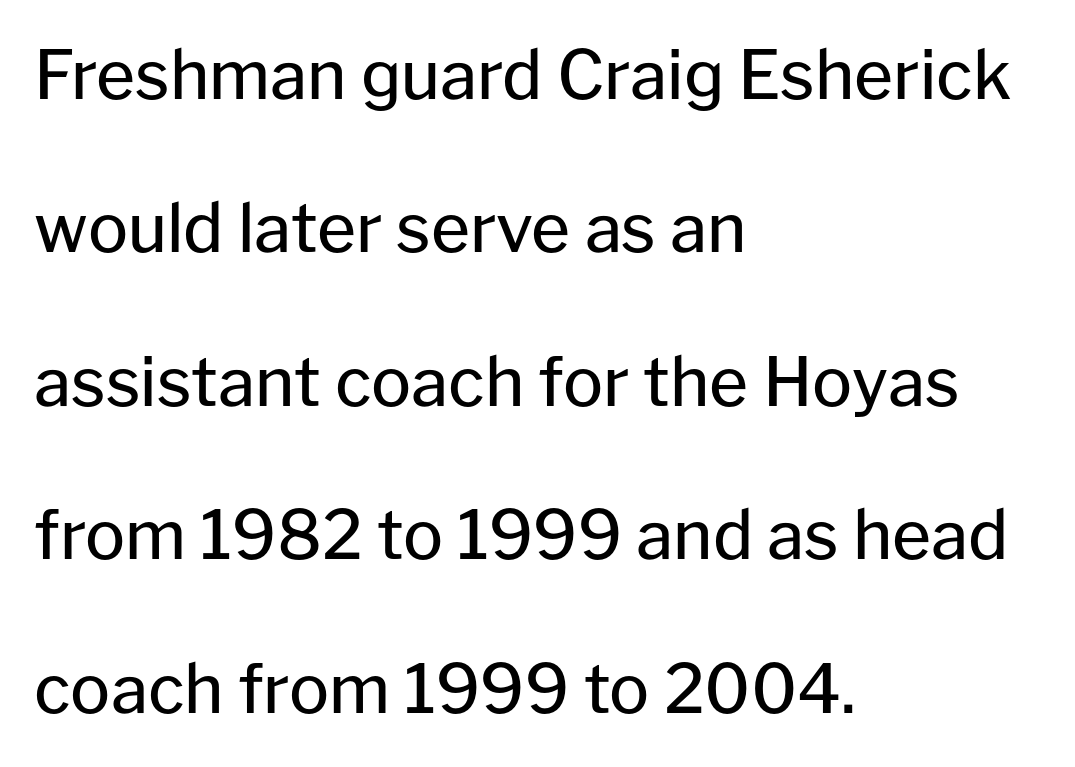
Q: Is the text bold? A: No.
Q: Is the text italic (slanted)? A: No, it is upright.
Q: Is the typeface a serif or a sans-serif typeface? A: Sans-serif.
Q: Is the text underlined? A: No.
Q: How is the paragraph aligned? A: Left-aligned.
Q: Is the spacing between letters normal or unusually wide? A: Normal.
Q: Is the spacing between lines tight, normal or loose? A: Loose.
Q: Width (condensed, normal, or wide)? A: Normal.
Q: Stroke contrast? A: Low.
Q: x-height? A: Medium.
Q: Monospaced? A: No.
